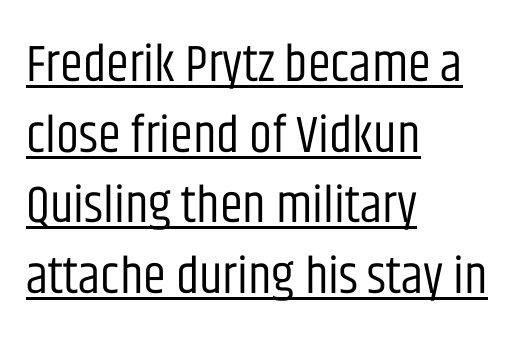
{"serif": "no", "italic": "no", "bold": "no", "weight": "regular", "width": "condensed", "stroke_contrast": "low", "x_height": "large", "monospaced": "no", "underline": "yes", "align": "left", "line_spacing": "normal", "line_spacing_ratio": 1.36, "letter_spacing": "normal", "letter_spacing_em": 0.0, "glyph_px": 52}
